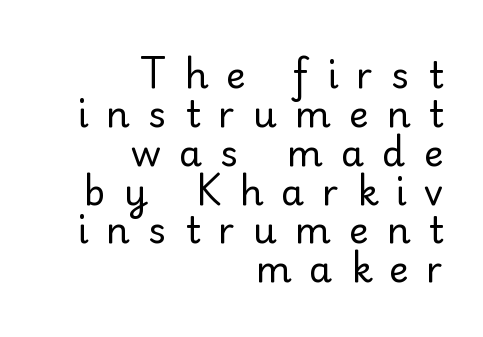
Q: Is the text bold? A: No.
Q: Is the text italic (slanted)? A: No, it is upright.
Q: Is the typeface a serif or a sans-serif typeface? A: Sans-serif.
Q: Is the text underlined? A: No.
Q: How is the paragraph aligned? A: Right-aligned.
Q: Is the spacing between letters normal or unusually wide? A: Unusually wide.
Q: Is the spacing between lines tight, normal or loose? A: Tight.
Q: Width (condensed, normal, or wide)? A: Normal.
Q: Stroke contrast? A: Low.
Q: x-height? A: Small.
Q: Monospaced? A: No.
